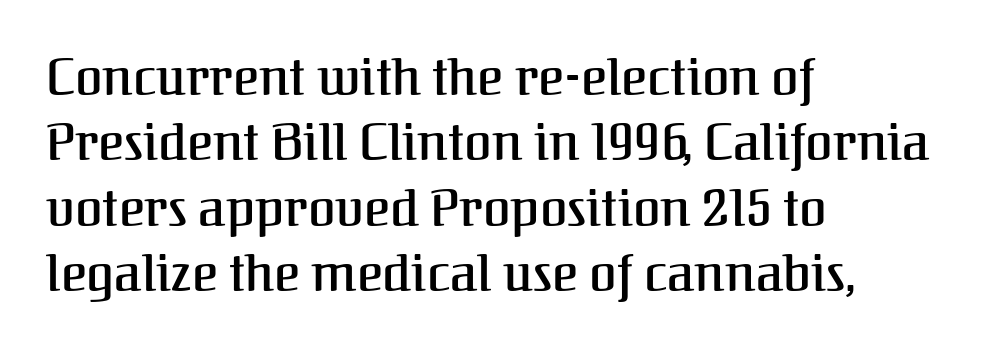
{"serif": "yes", "italic": "no", "width": "normal", "stroke_contrast": "medium", "x_height": "medium", "monospaced": "no", "underline": "no", "align": "left", "line_spacing": "normal", "line_spacing_ratio": 1.31, "letter_spacing": "normal", "letter_spacing_em": 0.0, "glyph_px": 50}
